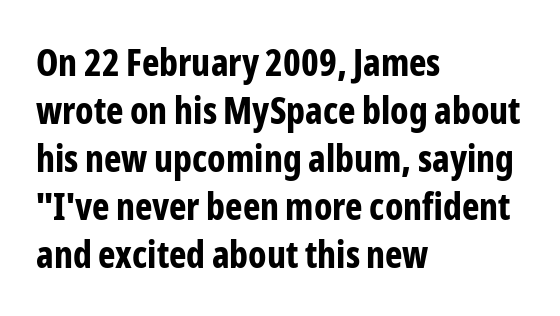
Stroke terminals: plain, sans-serif. Students, observe: this is what conventionally led text looks like. The baseline area is clear. Italic? Not at all — the glyphs are vertical. Is this a fixed-width face? No — the glyphs have proportional, varying widths. These lines are set flush left with a ragged right edge.
